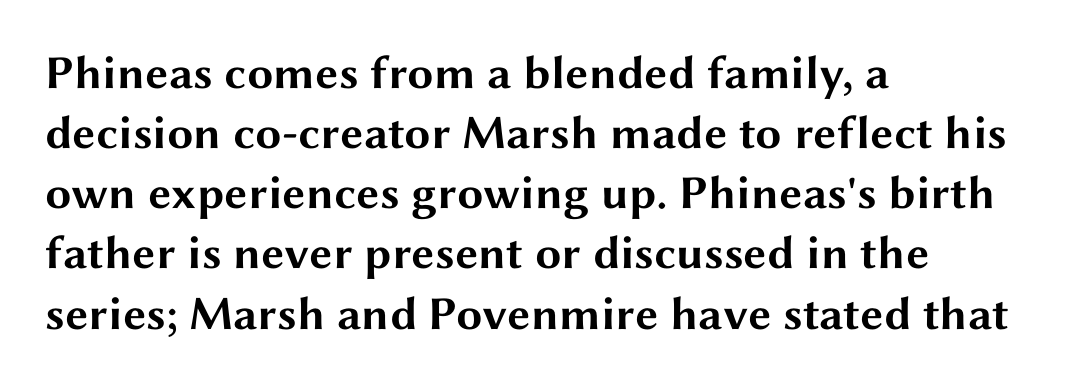
I'd describe the lettering as bold — thick and assertive. Grotesque or geometric, the face here clearly has no serifs. The rag falls on the right side of this text block. Tracking here is standard; glyphs follow each other at the usual distance. You could not count columns in this text — the font is proportionally spaced. Any mark beneath the type? The region is blank.
